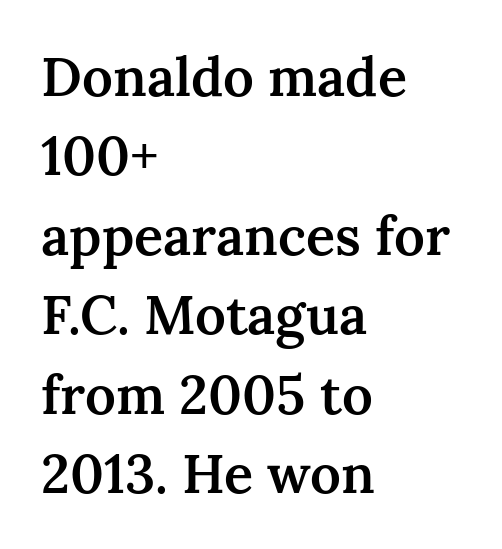
The image shows 54 px semibold serif type, upright; set left-aligned, normal line spacing (1.47x), normal letter spacing, not underlined; medium stroke contrast and a medium x-height.
